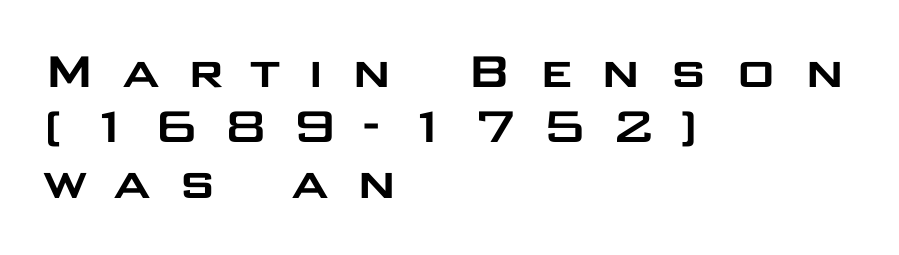
Characters follow at a spacing far wider than the type designer built in. Looks like regular typesetting: each glyph gets only the width it needs. Teacher's note: observe the even left margin — that is flush-left alignment. The characters display no serif detailing; their extremities are plain. No word sits above an underline. One glance says dense: line gaps are narrower than usual.
